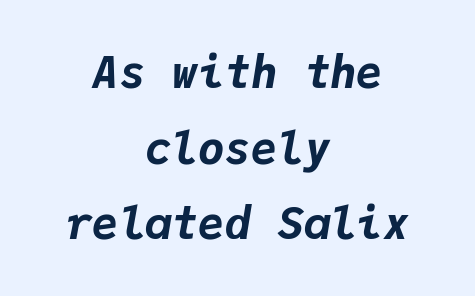
The image shows 44 px bold type, italic (leaning right), monospaced; set centered, line spacing 1.72x, normal letter spacing, not underlined; low stroke contrast and a medium x-height.
